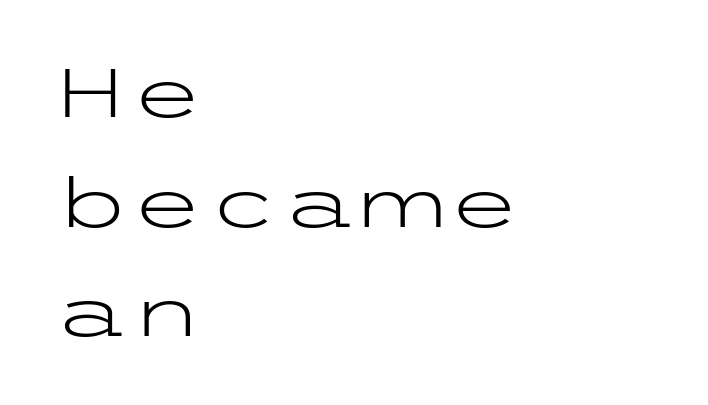
The image shows 69 px light, wide sans-serif type, upright; set left-aligned, normal line spacing (1.59x), normal letter spacing, not underlined; low stroke contrast and a medium x-height.
